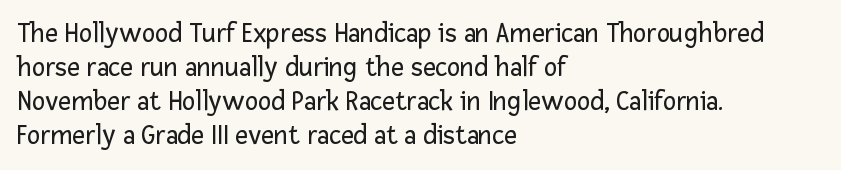
The image shows 28 px regular-weight sans-serif type, upright; set left-aligned, line spacing 1.22x, normal letter spacing, not underlined; low stroke contrast and a medium x-height.
